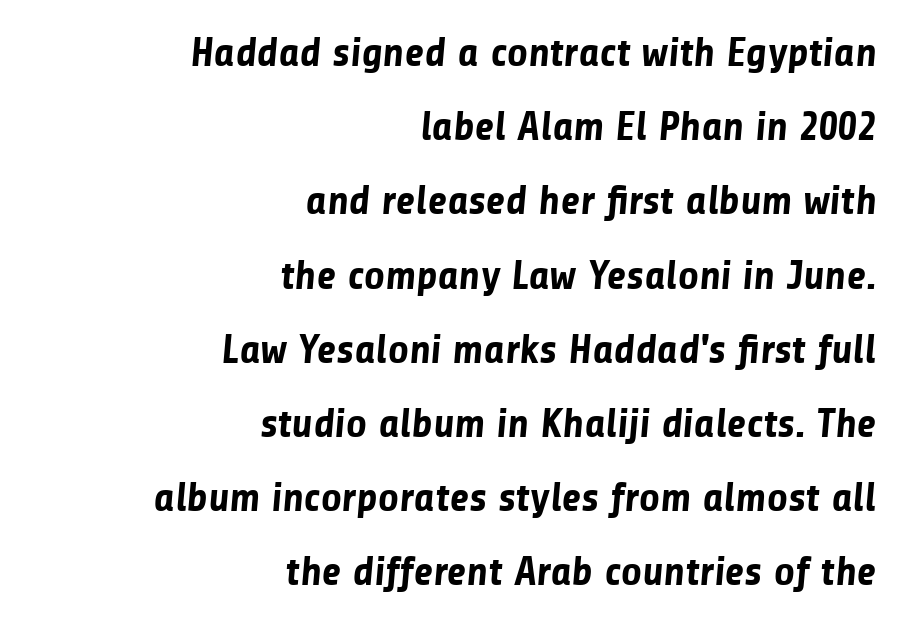
{"serif": "no", "bold": "yes", "weight": "bold", "width": "normal", "stroke_contrast": "low", "x_height": "medium", "monospaced": "no", "underline": "no", "align": "right", "line_spacing_ratio": 1.81, "letter_spacing": "normal", "letter_spacing_em": 0.0, "glyph_px": 41}
